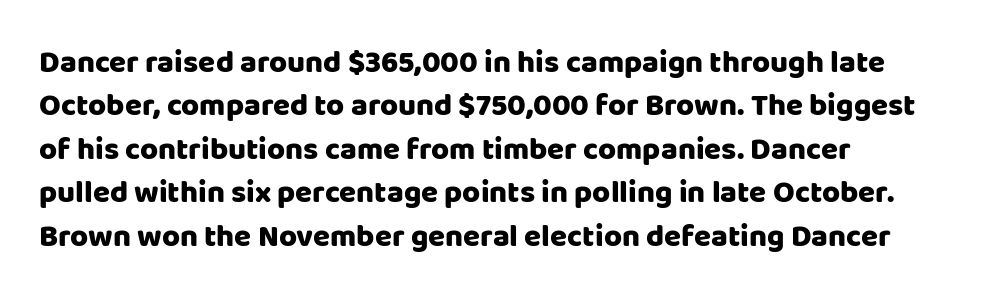
The image shows 31 px heavy sans-serif type, upright; set left-aligned, normal line spacing (1.4x), normal letter spacing, not underlined; low stroke contrast and a large x-height.
